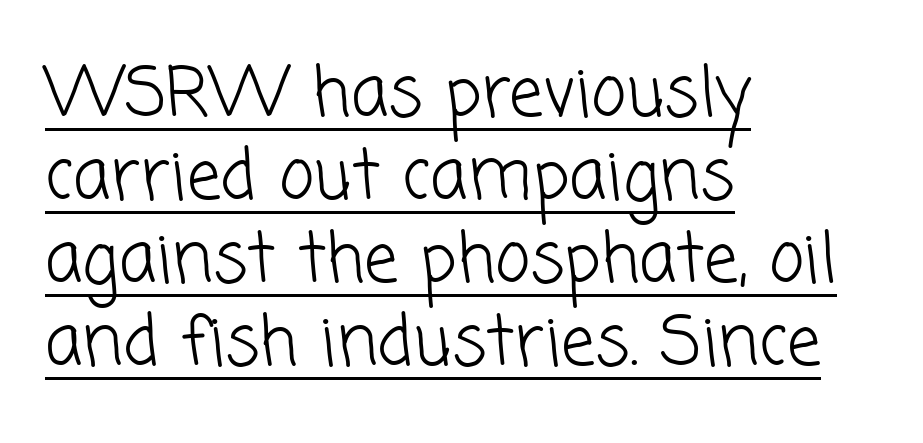
The image shows 68 px light sans-serif type; set left-aligned, line spacing 1.22x, normal letter spacing, underlined; low stroke contrast and a medium x-height.
